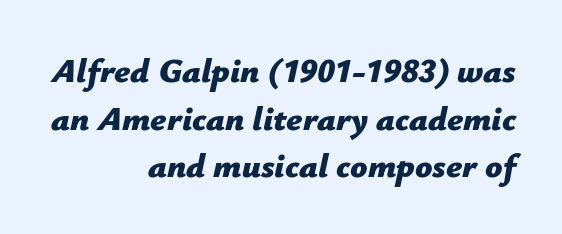
Q: Is the text bold? A: Yes.
Q: Is the text italic (slanted)? A: Yes, it leans right by about 12 degrees.
Q: Is the text underlined? A: No.
Q: How is the paragraph aligned? A: Right-aligned.
Q: Is the spacing between letters normal or unusually wide? A: Normal.
Q: Is the spacing between lines tight, normal or loose? A: Normal.
Q: Width (condensed, normal, or wide)? A: Normal.
Q: Stroke contrast? A: Low.
Q: x-height? A: Medium.
Q: Monospaced? A: No.
